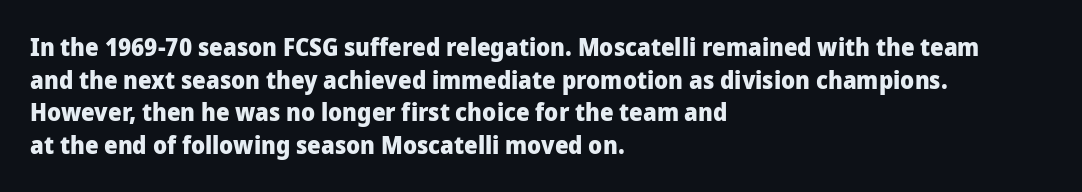
The rendering uses a moderate line-height, typical for paragraphs. The typography opts for an upright posture over an oblique one. Each word holds together tightly as a unit, with standard inter-letter gaps. Left-aligned paragraph, ragged on the right. The sample has been set heavy, in full bold. The string is rendered with underlining switched off.
